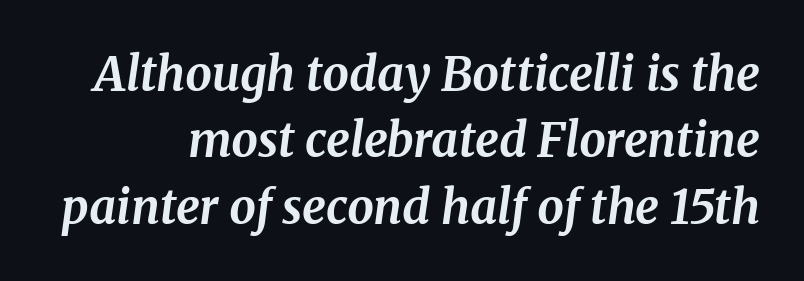
{"serif": "yes", "italic": "yes", "lean": "right", "slant_degrees": 8, "bold": "yes", "weight": "bold", "width": "normal", "stroke_contrast": "medium", "x_height": "medium", "monospaced": "no", "underline": "no", "line_spacing": "normal", "line_spacing_ratio": 1.41, "letter_spacing": "normal", "letter_spacing_em": 0.0, "glyph_px": 47}
